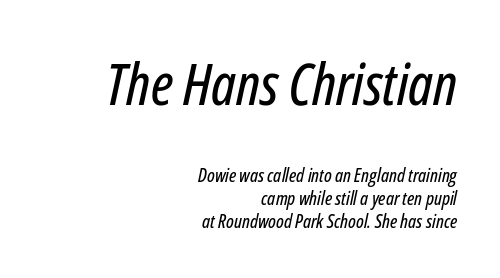
The image shows 58 px condensed type, italic (leaning right); set right-aligned, line spacing 1.23x, normal letter spacing, not underlined; the first (top) block is 3.05x larger; low stroke contrast and a medium x-height.
